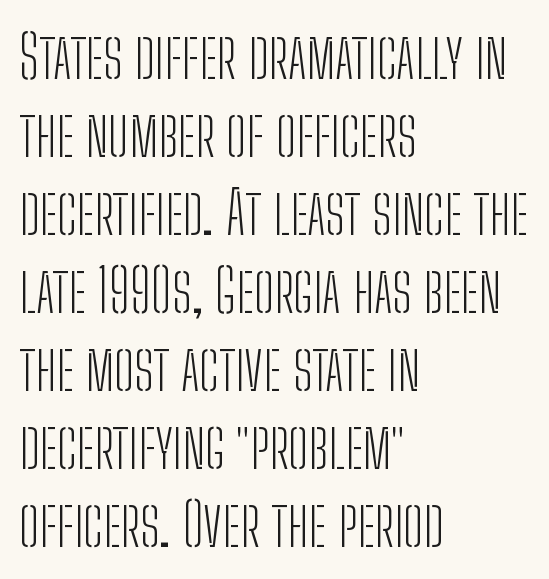
The image shows 60 px light, condensed sans-serif type, upright; set left-aligned, normal line spacing (1.3x), normal letter spacing, not underlined; low stroke contrast and a medium x-height.
